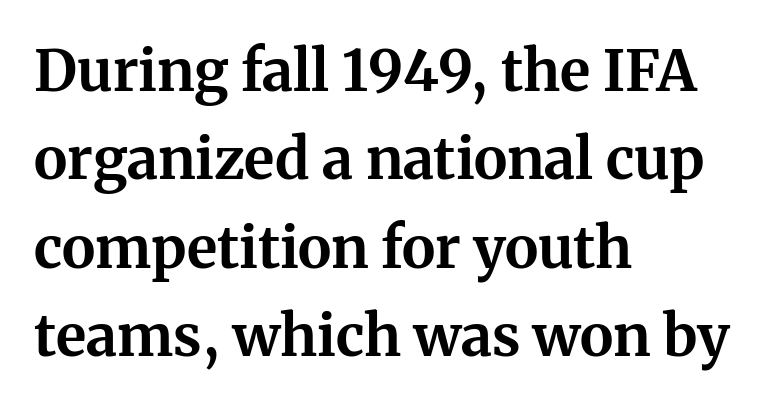
Q: Is the text bold? A: Yes.
Q: Is the text italic (slanted)? A: No, it is upright.
Q: Is the typeface a serif or a sans-serif typeface? A: Serif.
Q: Is the text underlined? A: No.
Q: How is the paragraph aligned? A: Left-aligned.
Q: Is the spacing between letters normal or unusually wide? A: Normal.
Q: Is the spacing between lines tight, normal or loose? A: Normal.
Q: Width (condensed, normal, or wide)? A: Normal.
Q: Stroke contrast? A: Medium.
Q: x-height? A: Medium.
Q: Monospaced? A: No.
